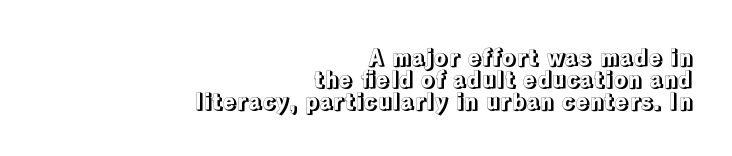
{"italic": "no", "underline": "no", "align": "right", "line_spacing": "tight", "line_spacing_ratio": 0.95, "letter_spacing": "normal", "letter_spacing_em": 0.0, "glyph_px": 23}
